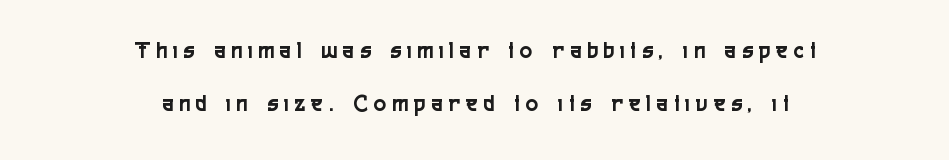
{"italic": "no", "underline": "no", "align": "center", "line_spacing": "loose", "line_spacing_ratio": 2.32, "letter_spacing": "wide", "letter_spacing_em": 0.28, "glyph_px": 23}
